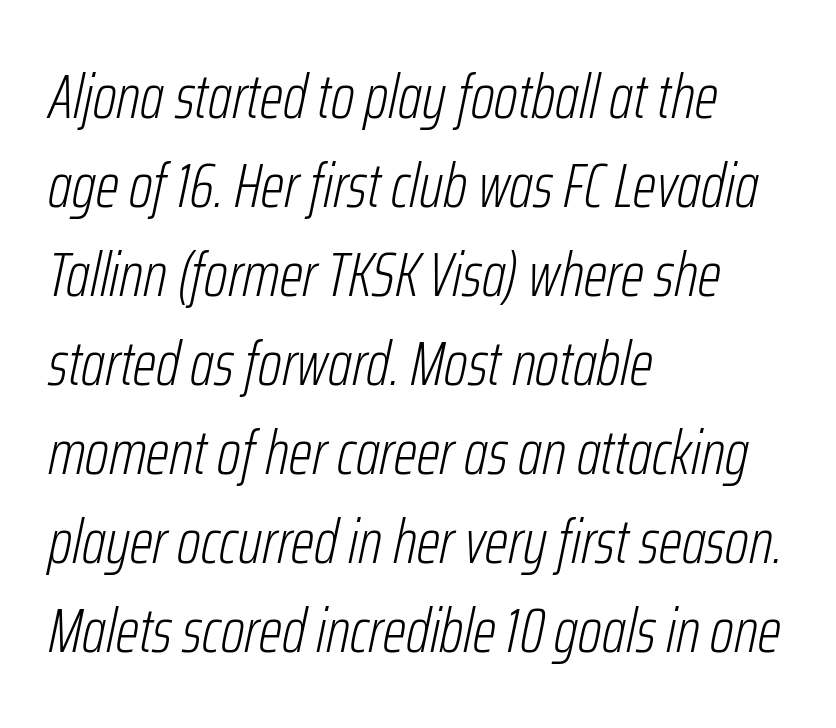
{"italic": "yes", "lean": "right", "slant_degrees": 12, "bold": "no", "weight": "light", "width": "condensed", "stroke_contrast": "low", "x_height": "medium", "monospaced": "no", "underline": "no", "align": "left", "line_spacing": "normal", "line_spacing_ratio": 1.46, "letter_spacing": "normal", "letter_spacing_em": 0.0, "glyph_px": 61}
